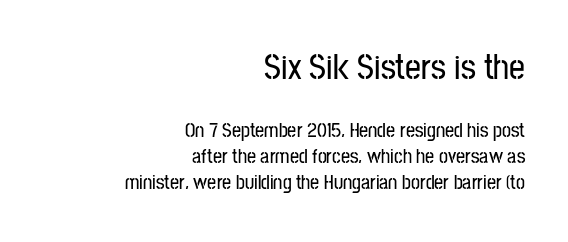
Compared with typical paragraphs, the rows here are spaced about the same. Do the letters lean? They stand straight. To sum up the face: it is a sans, with no serifs. Whoever set this made the first block the dominant, larger element. Spacing between characters is what you'd get straight out of the box. A typesetter would call this proportional, since set widths differ per character.
